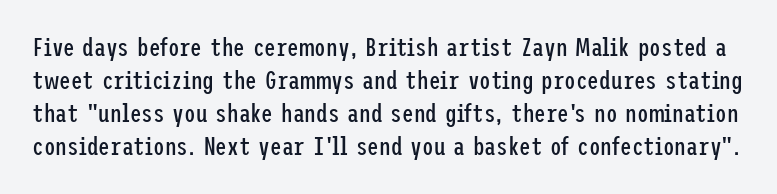
{"italic": "no", "bold": "no", "underline": "no", "line_spacing": "normal", "line_spacing_ratio": 1.27, "letter_spacing": "normal", "letter_spacing_em": 0.0, "glyph_px": 26}
